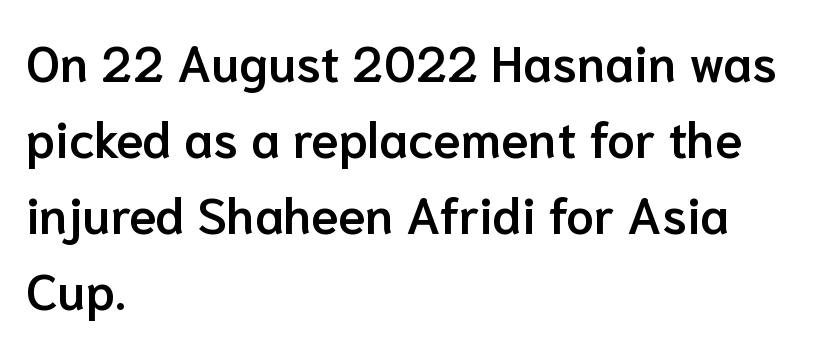
Q: Is the text bold? A: Semi-bold.
Q: Is the text italic (slanted)? A: No, it is upright.
Q: Is the typeface a serif or a sans-serif typeface? A: Sans-serif.
Q: Is the text underlined? A: No.
Q: How is the paragraph aligned? A: Left-aligned.
Q: Is the spacing between letters normal or unusually wide? A: Normal.
Q: Is the spacing between lines tight, normal or loose? A: Normal.
Q: Width (condensed, normal, or wide)? A: Normal.
Q: Stroke contrast? A: Low.
Q: x-height? A: Medium.
Q: Monospaced? A: No.
